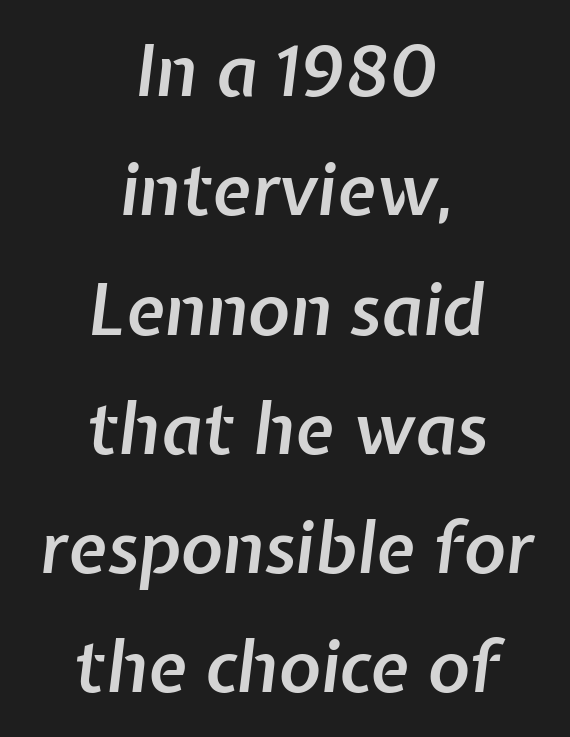
Q: Is the text bold? A: Semi-bold.
Q: Is the text italic (slanted)? A: Yes, it leans right by about 7 degrees.
Q: Is the text underlined? A: No.
Q: How is the paragraph aligned? A: Centered.
Q: Is the spacing between letters normal or unusually wide? A: Normal.
Q: Is the spacing between lines tight, normal or loose? A: Normal.
Q: Width (condensed, normal, or wide)? A: Normal.
Q: Stroke contrast? A: Low.
Q: x-height? A: Medium.
Q: Monospaced? A: No.
